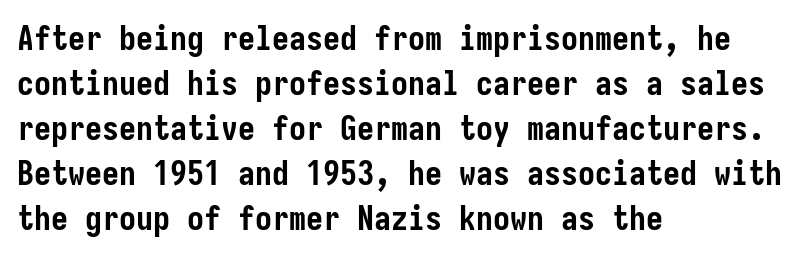
{"serif": "no", "italic": "no", "bold": "yes", "weight": "semibold", "width": "condensed", "stroke_contrast": "low", "x_height": "medium", "underline": "no", "align": "left", "line_spacing": "normal", "line_spacing_ratio": 1.32, "letter_spacing": "normal", "letter_spacing_em": 0.0, "glyph_px": 34}
